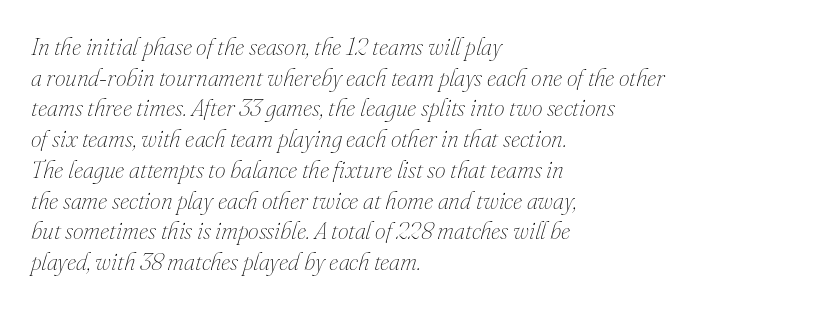
{"italic": "yes", "lean": "right", "slant_degrees": 16, "bold": "no", "underline": "no", "align": "left", "line_spacing": "normal", "line_spacing_ratio": 1.28, "letter_spacing": "normal", "letter_spacing_em": 0.0, "glyph_px": 24}
